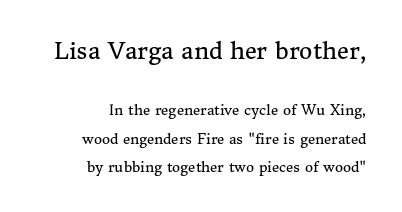
Q: Is the text bold? A: No.
Q: Is the text italic (slanted)? A: No, it is upright.
Q: Is the text underlined? A: No.
Q: How is the paragraph aligned? A: Right-aligned.
Q: Is the spacing between letters normal or unusually wide? A: Normal.
Q: Is the spacing between lines tight, normal or loose? A: Loose.
Q: Which block of text is set in a larger size, the first (top) or the second (bottom)? A: The first (top) one.
